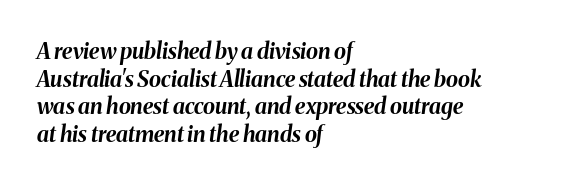
{"italic": "yes", "lean": "right", "slant_degrees": 8, "bold": "yes", "underline": "no", "align": "left", "line_spacing": "normal", "line_spacing_ratio": 1.26, "letter_spacing": "normal", "letter_spacing_em": 0.0, "glyph_px": 22}
